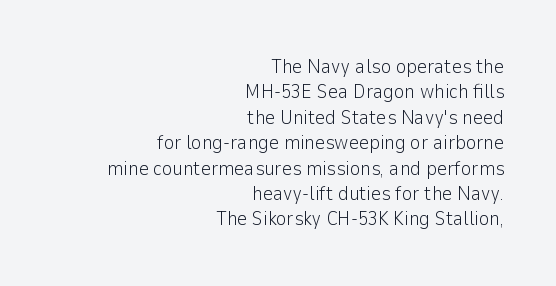
{"italic": "no", "bold": "no", "underline": "no", "align": "right", "line_spacing": "normal", "line_spacing_ratio": 1.27, "letter_spacing": "normal", "letter_spacing_em": 0.0, "glyph_px": 20}
